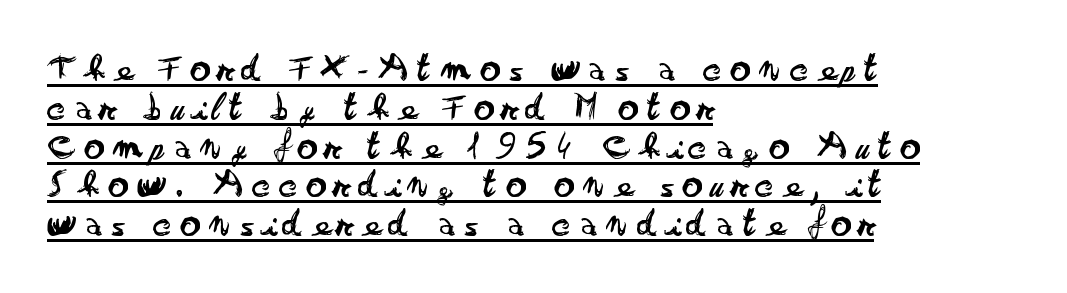
Every word sits above its own underline. Tracking value appears strongly positive — letters spread wide. These lines are set flush left with a ragged right edge. The letterforms sit at book weight or below. This block would grow much taller if given ordinary leading; it's compressed now. The designer went with a sans here, leaving each stem footless.
